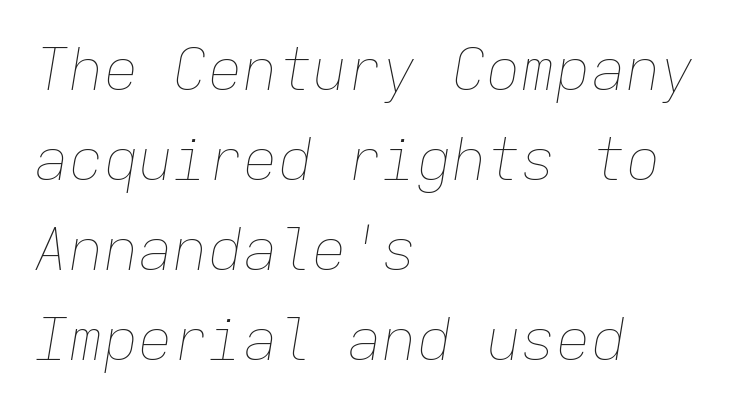
{"italic": "yes", "lean": "right", "slant_degrees": 9, "bold": "no", "weight": "thin", "width": "normal", "stroke_contrast": "low", "x_height": "medium", "monospaced": "yes", "underline": "no", "align": "left", "line_spacing": "normal", "line_spacing_ratio": 1.55, "letter_spacing": "normal", "letter_spacing_em": 0.0, "glyph_px": 58}
